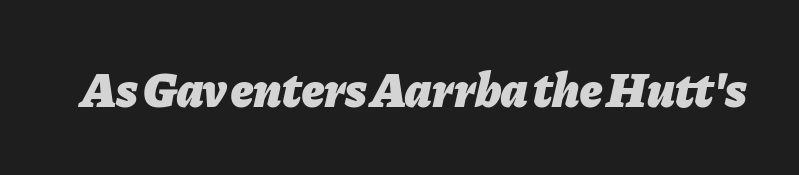
Looks like regular typesetting: each glyph gets only the width it needs. There is no visible air inserted between adjacent glyphs. The face used here has a pronounced slope to its letters. Nobody drew a line under any word here.
